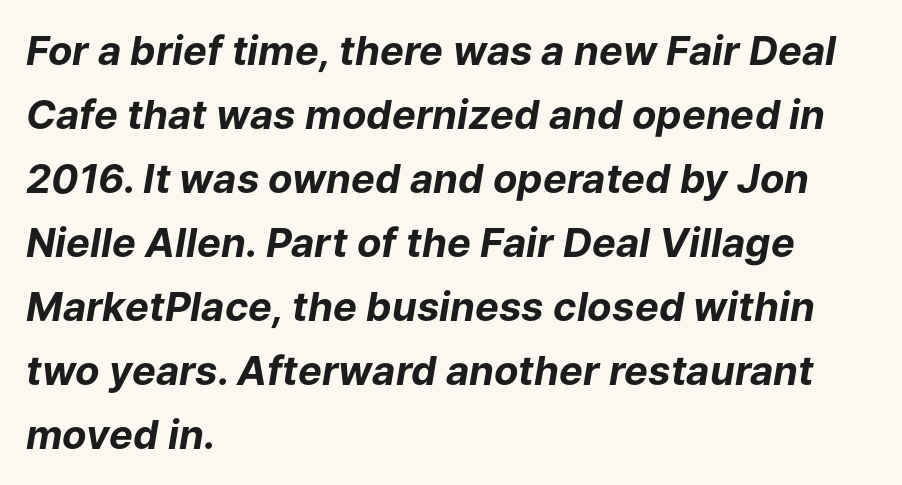
The image shows 40 px bold type, italic (leaning right); set left-aligned, normal line spacing (1.6x), normal letter spacing, not underlined; low stroke contrast and a medium x-height.
